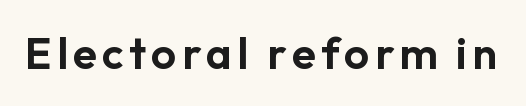
The rendering uses natural spacing where letterforms have individual widths. Font category for this specimen: sans-serif. These lines were composed using upright roman letters. Descender tails drop into unmarked territory.
